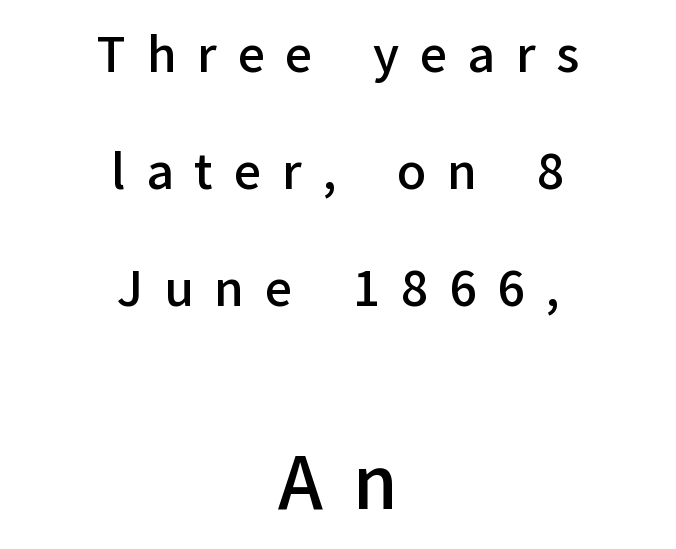
The image shows 72 px semibold sans-serif type, upright; set centered, loose line spacing (2.44x), unusually wide letter spacing (+0.43 em), not underlined; the second (bottom) block is 1.5x larger; low stroke contrast and a medium x-height.
